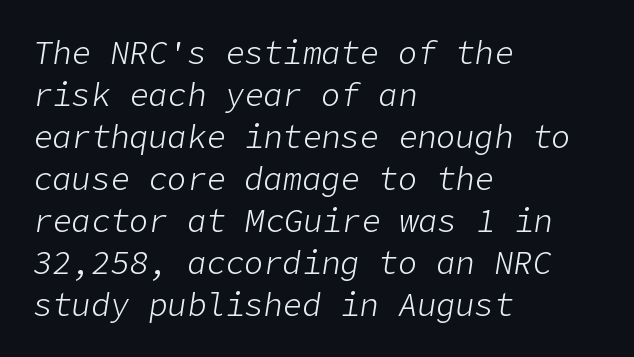
The image shows 32 px light type, italic (leaning right); set left-aligned, normal line spacing (1.31x), normal letter spacing, not underlined; low stroke contrast and a medium x-height.
